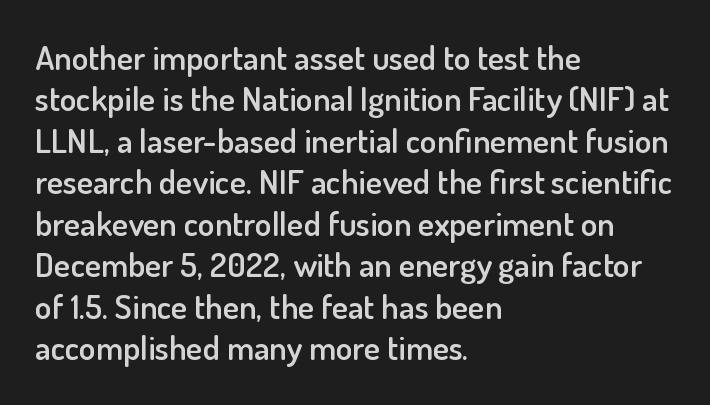
The image shows 34 px semibold sans-serif type, upright; set left-aligned, line spacing 1.22x, normal letter spacing, not underlined; low stroke contrast and a small x-height.
